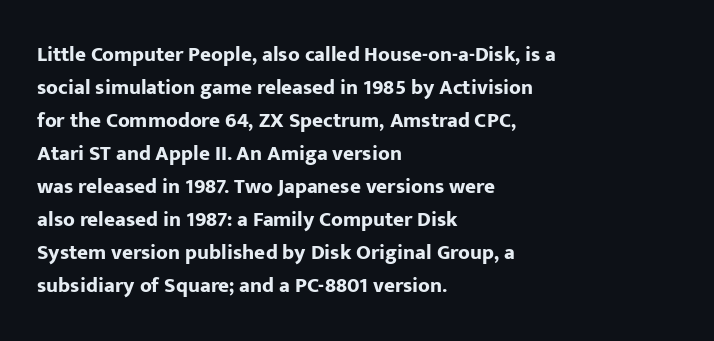
The image shows 21 px bold type, upright; set left-aligned, normal line spacing (1.57x), normal letter spacing, not underlined.
